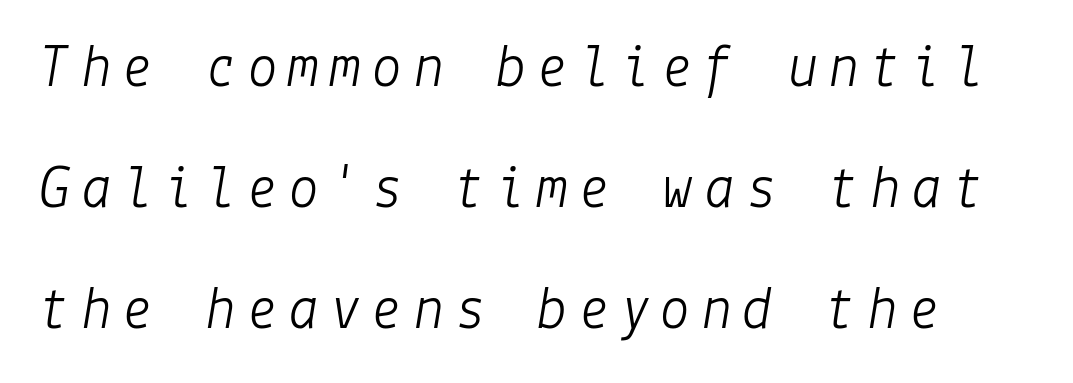
Q: Is the text bold? A: No.
Q: Is the text italic (slanted)? A: Yes, it leans right by about 9 degrees.
Q: Is the text underlined? A: No.
Q: Is the spacing between lines tight, normal or loose? A: Loose.
Q: Width (condensed, normal, or wide)? A: Normal.
Q: Stroke contrast? A: Low.
Q: x-height? A: Medium.
